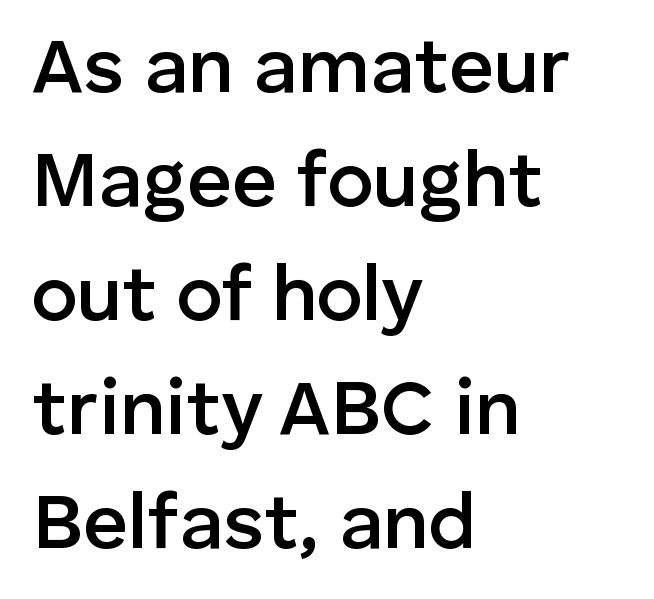
No word sits above an underline. The ragged edge is on the right, which tells us the setting is flush left. Regarding serifs, this sample does without them. Do the characters align in a grid? No, the font is proportional.
